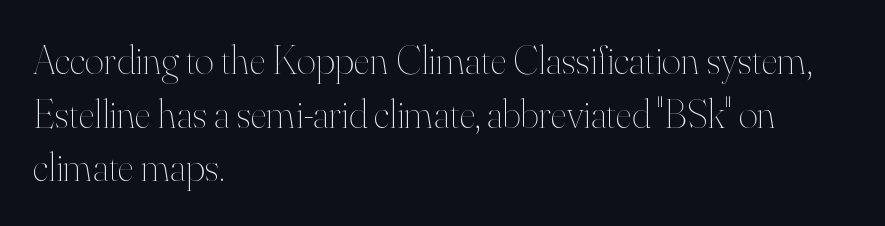
{"italic": "no", "bold": "no", "weight": "thin", "width": "normal", "stroke_contrast": "high", "x_height": "small", "monospaced": "no", "underline": "no", "align": "left", "line_spacing": "normal", "line_spacing_ratio": 1.31, "letter_spacing": "normal", "letter_spacing_em": 0.0, "glyph_px": 41}
